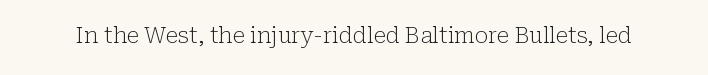
The space directly below the letters is spotless. Quick note: not italic, upright. The line texture is even and compact thanks to regular tracking. These glyphs show unthickened strokes, regular width or finer.
